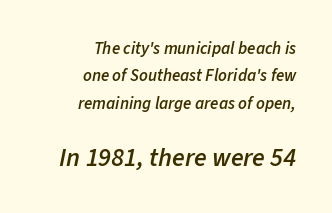
{"italic": "yes", "lean": "right", "slant_degrees": 11, "bold": "semi", "underline": "no", "align": "right", "line_spacing": "normal", "line_spacing_ratio": 1.61, "letter_spacing": "normal", "letter_spacing_em": 0.0, "larger_block": "second", "size_ratio": 1.53, "glyph_px": 26}
